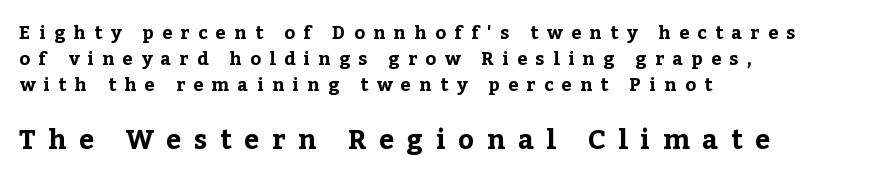
Ordinary non-slanted type is in use. Does the copy run flush right? No — it runs flush left. This rendering features lettering with no underline. A typesetter would call this leading conventional body-copy spacing. The more generous point size was reserved for the lower chunk.
